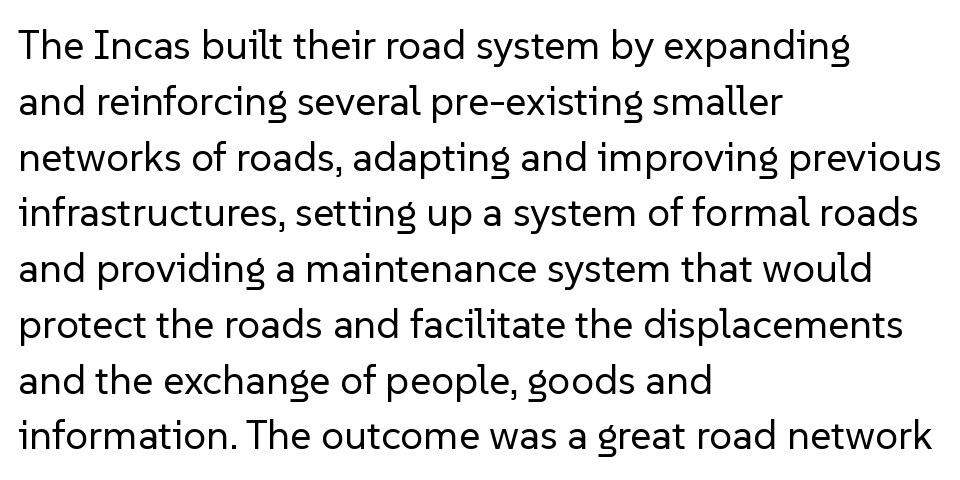
When letters stand straight like this, we call the style roman or upright. The letterforms sit at book weight or below. Note the varied advance widths — an 'i' is clearly narrower than an 'm'. The lines sit at an ordinary, default distance from one another.
